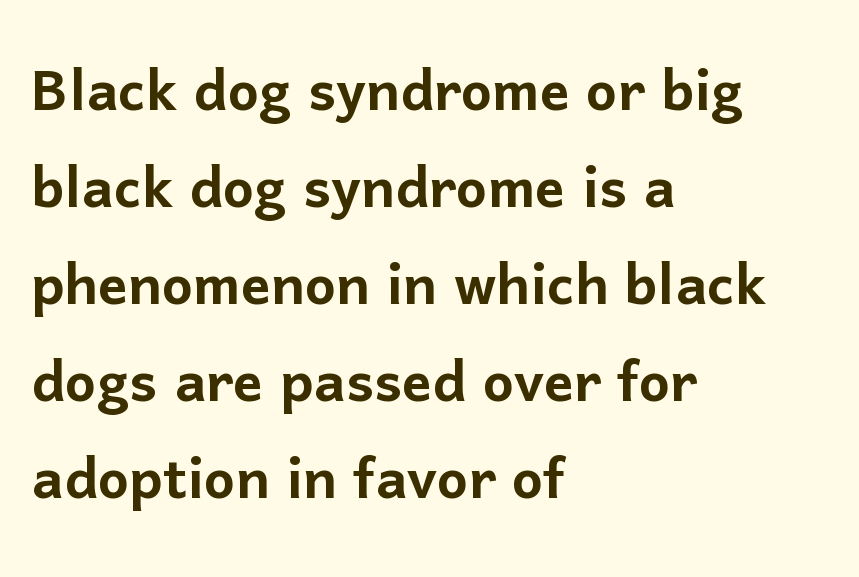
Q: Is the text italic (slanted)? A: No, it is upright.
Q: Is the typeface a serif or a sans-serif typeface? A: Sans-serif.
Q: Is the text underlined? A: No.
Q: How is the paragraph aligned? A: Left-aligned.
Q: Is the spacing between letters normal or unusually wide? A: Normal.
Q: Is the spacing between lines tight, normal or loose? A: Normal.
Q: Width (condensed, normal, or wide)? A: Normal.
Q: Stroke contrast? A: Low.
Q: x-height? A: Medium.
Q: Monospaced? A: No.
